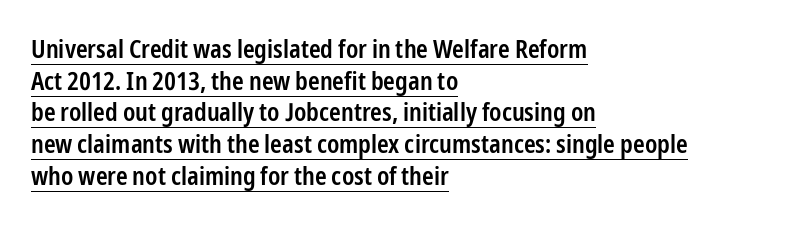
Is the letter spacing exaggerated? No — it looks like the ordinary default. This sample carries an underscore along the baseline area. Is the type bold? Partly — it's a semibold, heavier than regular but not fully bold. This block has exactly the height ordinary leading produces. Typeset ragged right — the left edge is the straight one.
